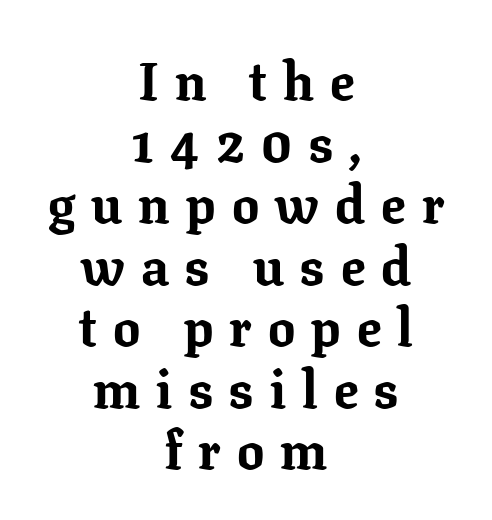
The image shows 54 px bold serif type, upright; set centered, tight line spacing (1.14x), unusually wide letter spacing (+0.3 em), not underlined; low stroke contrast and a medium x-height.
